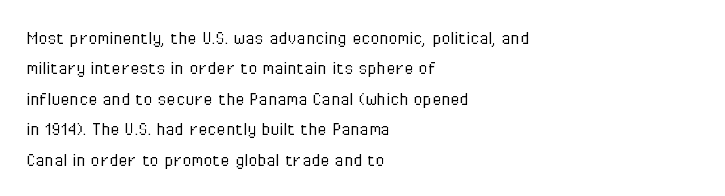
Letter spacing: default. Ink coverage per letter is moderate at most. The rag falls on the right side of this text block. Descenders are the only things crossing below the line. This block has exactly the height ordinary leading produces. This is the regular roman posture of the typeface.
